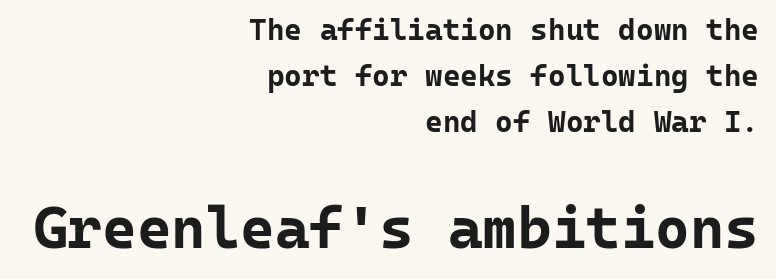
Ascenders rise straight up at ninety degrees. A bare baseline throughout the passage. The face used here is monospaced, like something from a code editor. No feet cap the strokes, marking this as sans-serif type.
